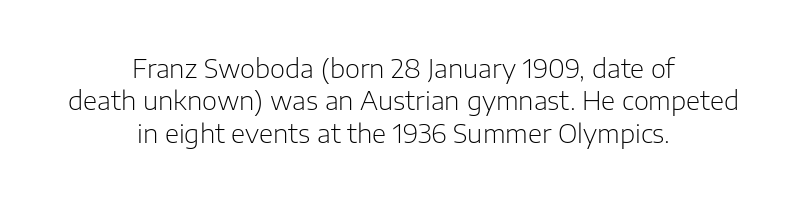
The typesetter chose a symmetrical, centered arrangement here. The rendering uses a moderate line-height, typical for paragraphs. The face used here is rendered with its standard letterfit. Does the lettering tilt? It doesn't — this is upright. The space directly below the letters is spotless.
